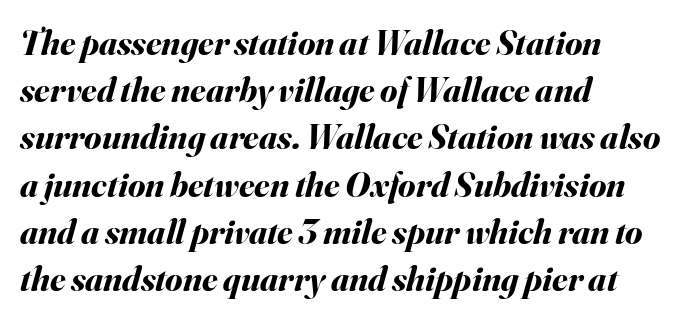
No extra tracking has been applied to these lines. The string is rendered with underlining switched off. The passage shown is typed in a proportional face where columns would drift. These lines carry a lot of weight — the face is fully bold.
